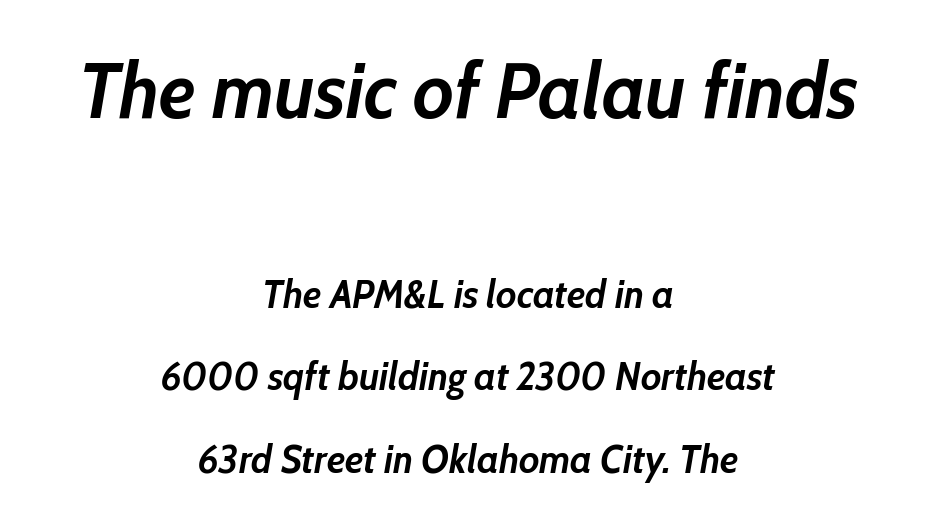
Baseline-to-baseline distance is far greater than the letter height. What weight is shown? A full bold with thick strokes. Look at the tracking — it's just the regular setting, nothing added. Bare-footed words on every line. A student would notice the top passage is typeset larger than what follows. There's an unmistakable incline to the writing here.
